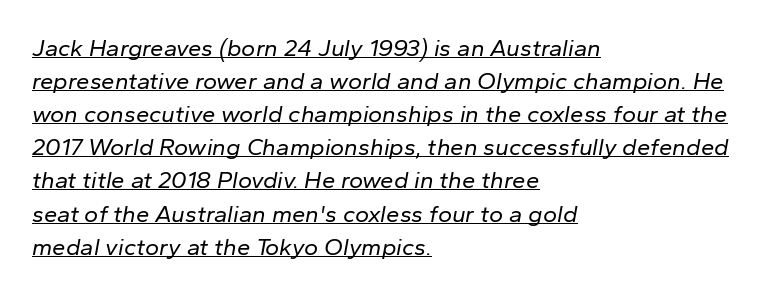
{"italic": "yes", "lean": "right", "slant_degrees": 10, "bold": "no", "underline": "yes", "align": "left", "line_spacing": "normal", "line_spacing_ratio": 1.38, "letter_spacing": "normal", "letter_spacing_em": 0.0, "glyph_px": 24}
